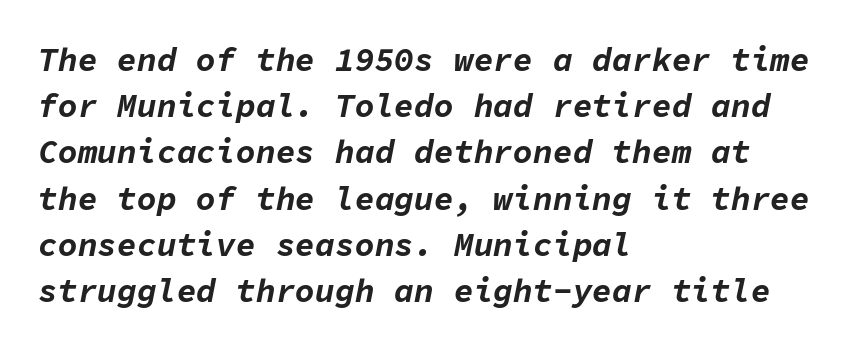
Q: Is the text bold? A: Yes.
Q: Is the text italic (slanted)? A: Yes, it leans right by about 11 degrees.
Q: Is the text underlined? A: No.
Q: How is the paragraph aligned? A: Left-aligned.
Q: Is the spacing between letters normal or unusually wide? A: Normal.
Q: Is the spacing between lines tight, normal or loose? A: Normal.
Q: Width (condensed, normal, or wide)? A: Normal.
Q: Stroke contrast? A: Low.
Q: x-height? A: Medium.
Q: Monospaced? A: Yes.
